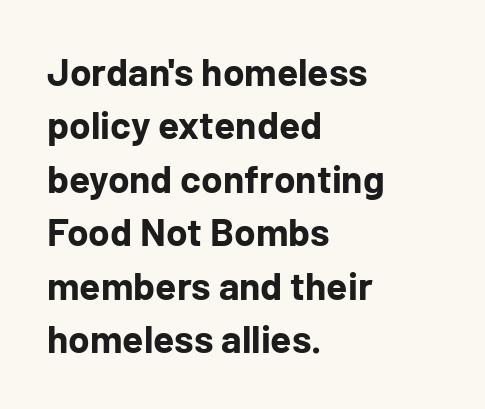
The compositor pushed each line to the left boundary. Nothing sits at the stroke ends, so this counts as sans-serif. Each new line begins a customary step beneath the previous one. These lines keep a tight, regular rhythm from letter to letter. This is the regular roman posture of the typeface. Letters rest on an invisible, unmarked baseline.
